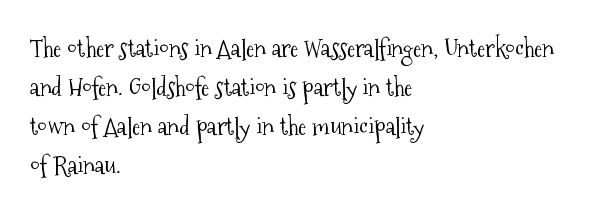
{"italic": "no", "bold": "no", "underline": "no", "align": "left", "line_spacing": "normal", "line_spacing_ratio": 1.56, "letter_spacing": "normal", "letter_spacing_em": 0.0, "glyph_px": 25}
